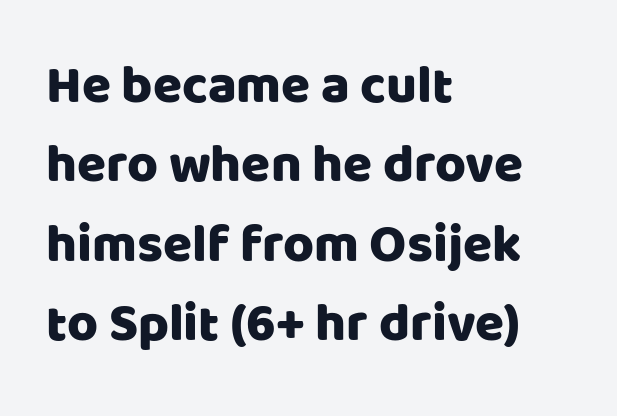
This sample uses plain, unmodified letter spacing. The rag falls on the right side of this text block. When letters stand straight like this, we call the style roman or upright. The letters carry no serifs — their stems end cleanly without finishing strokes. A typesetter would call this proportional, since set widths differ per character. This sample keeps an unexceptional amount of space between lines.
